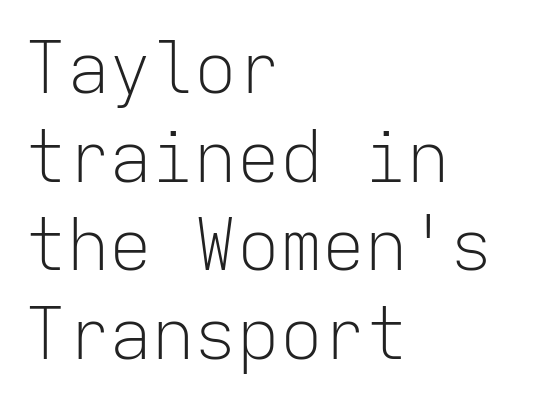
Is this a sans? Yes — the strokes have no serifs. Is this a fixed-width face? Yes — each glyph sits in an identical cell. Stroke mass is kept to a normal reading level or below. These lines sit exactly where default settings would place them. No extra tracking has been applied to these lines. Glance below the letters and you will spot only blank space.
